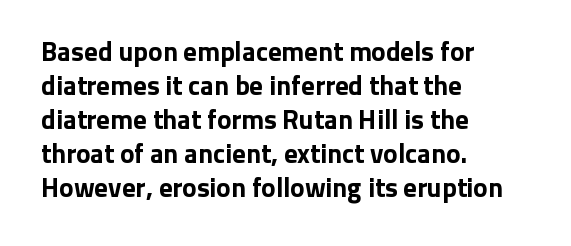
The image shows 27 px bold type, upright; set left-aligned, normal line spacing (1.26x), normal letter spacing, not underlined.
